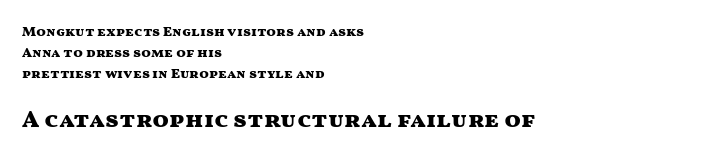
The image shows 24 px bold type, upright; set left-aligned, normal line spacing (1.5x), normal letter spacing, not underlined; the second (bottom) block is 1.71x larger.
